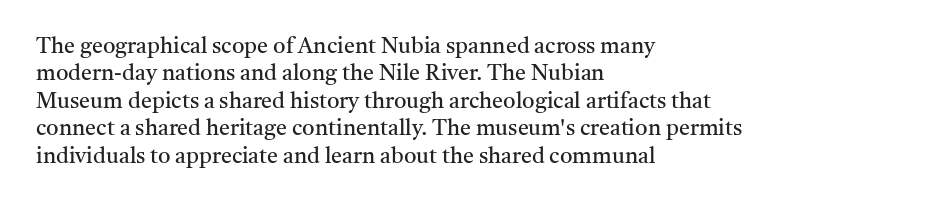
{"italic": "no", "bold": "no", "underline": "no", "align": "left", "line_spacing": "normal", "line_spacing_ratio": 1.25, "letter_spacing": "normal", "letter_spacing_em": 0.0, "glyph_px": 22}
